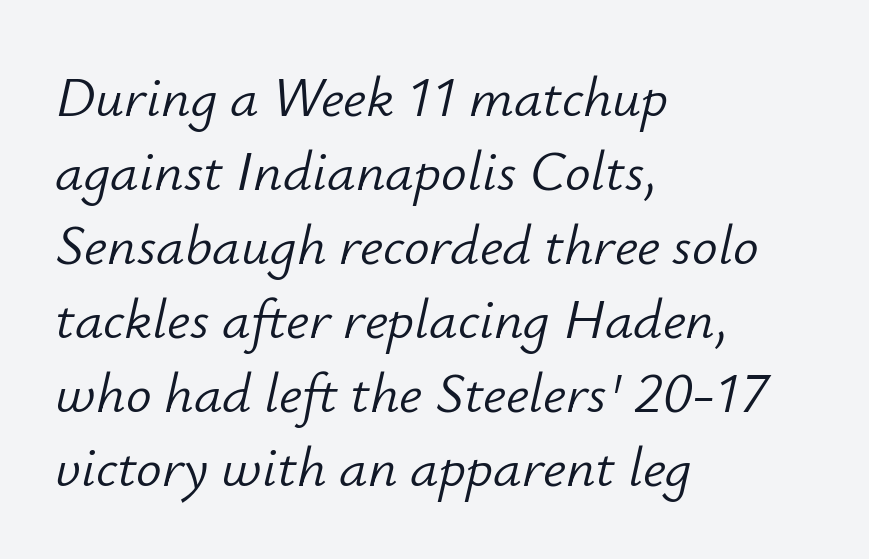
There is no visible air inserted between adjacent glyphs. Do the characters align in a grid? No, the font is proportional. Each new line begins a customary step beneath the previous one. Vertical stems look standard width or narrower in stroke. The foot of each line stays bare and open.
